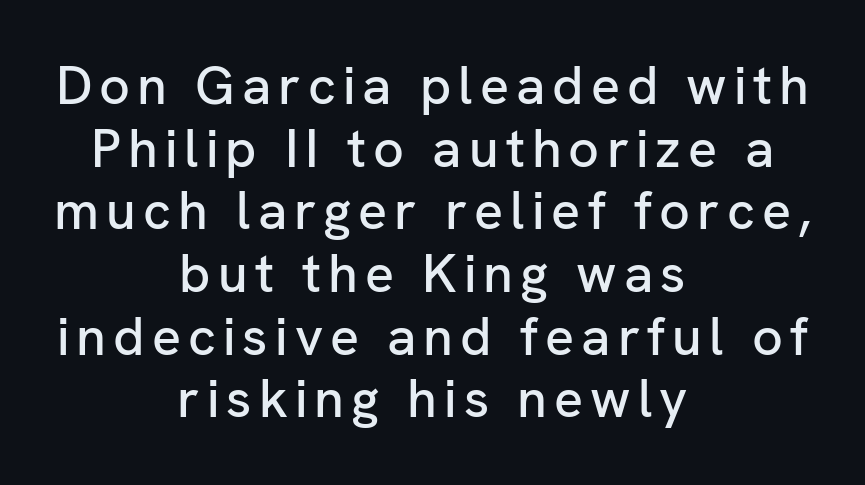
{"serif": "no", "italic": "no", "width": "normal", "stroke_contrast": "low", "x_height": "medium", "monospaced": "no", "underline": "no", "align": "center", "line_spacing_ratio": 1.16, "glyph_px": 54}
